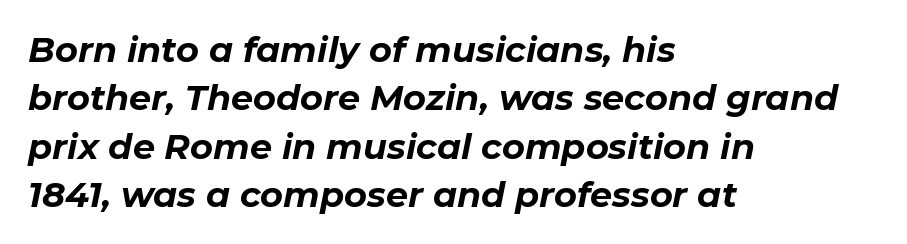
The image shows 35 px bold type, italic (leaning right); set left-aligned, normal line spacing (1.38x), normal letter spacing, not underlined; low stroke contrast and a medium x-height.
